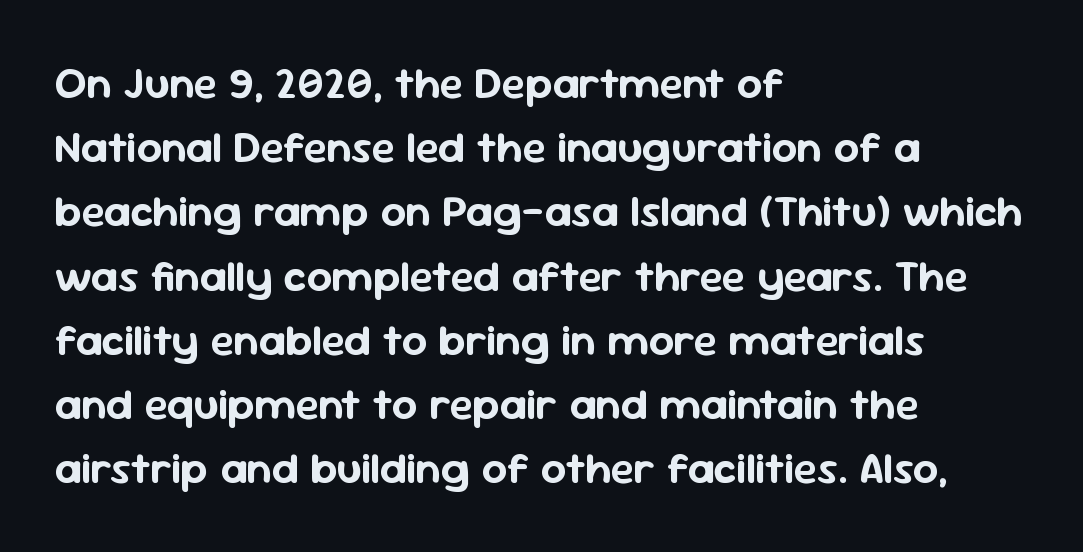
{"serif": "no", "italic": "no", "width": "normal", "stroke_contrast": "low", "x_height": "medium", "monospaced": "no", "underline": "no", "align": "left", "line_spacing": "normal", "line_spacing_ratio": 1.46, "letter_spacing": "normal", "letter_spacing_em": 0.0, "glyph_px": 44}
